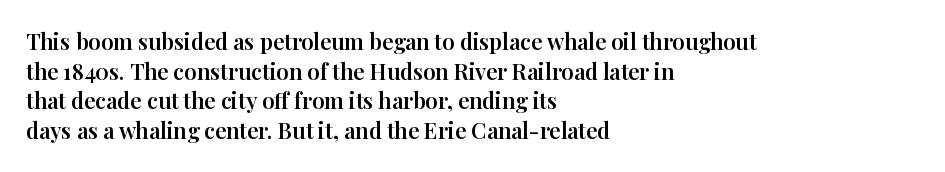
Q: Is the text italic (slanted)? A: No, it is upright.
Q: Is the text underlined? A: No.
Q: How is the paragraph aligned? A: Left-aligned.
Q: Is the spacing between letters normal or unusually wide? A: Normal.
Q: Is the spacing between lines tight, normal or loose? A: Normal.
